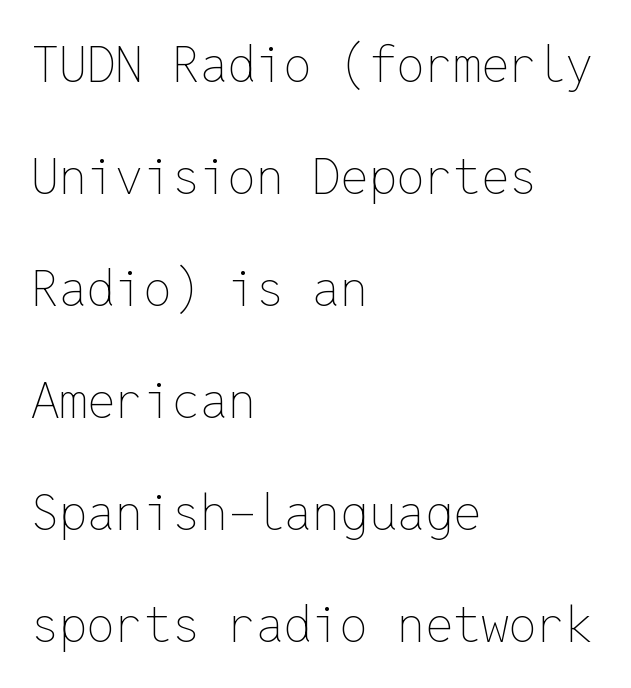
The image shows 50 px thin type, upright, monospaced; set left-aligned, loose line spacing (2.24x), normal letter spacing, not underlined; low stroke contrast and a medium x-height.
